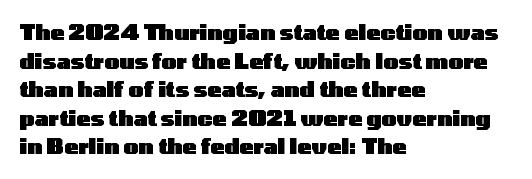
The image shows 21 px bold type, upright; set left-aligned, normal line spacing (1.36x), normal letter spacing, not underlined.
